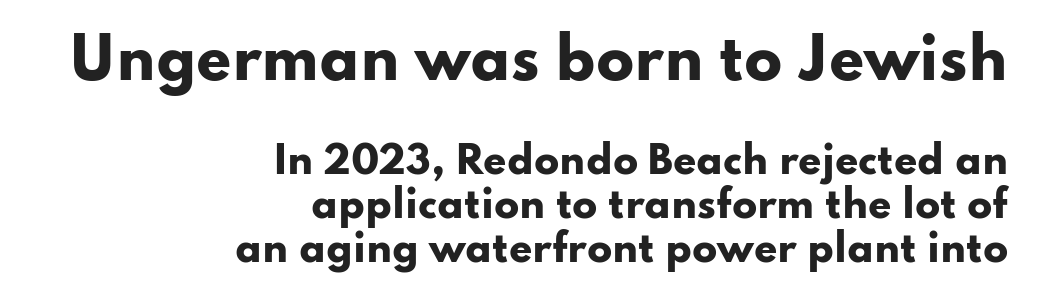
{"serif": "no", "italic": "no", "bold": "yes", "weight": "heavy", "width": "wide", "stroke_contrast": "low", "x_height": "small", "monospaced": "no", "underline": "no", "align": "right", "line_spacing_ratio": 1.19, "letter_spacing": "normal", "letter_spacing_em": 0.0, "larger_block": "first", "size_ratio": 1.51, "glyph_px": 56}
